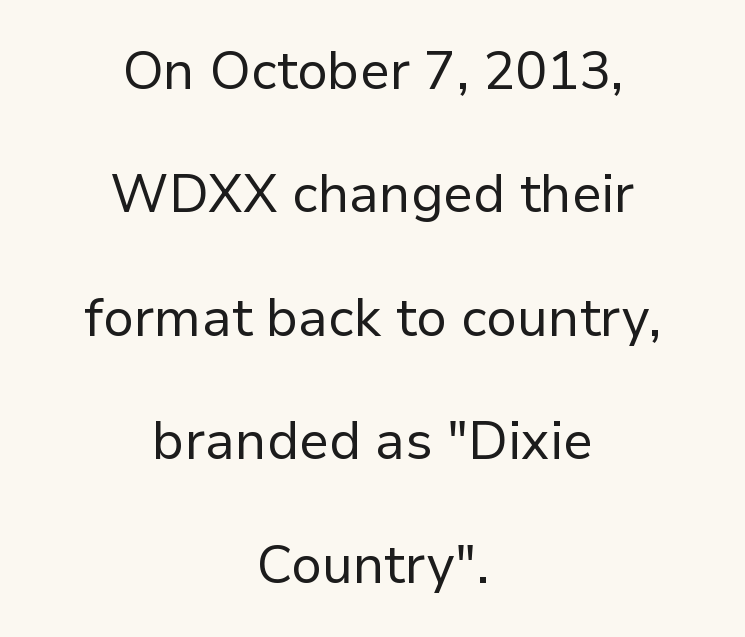
Q: Is the text bold? A: No.
Q: Is the text italic (slanted)? A: No, it is upright.
Q: Is the typeface a serif or a sans-serif typeface? A: Sans-serif.
Q: Is the text underlined? A: No.
Q: How is the paragraph aligned? A: Centered.
Q: Is the spacing between letters normal or unusually wide? A: Normal.
Q: Is the spacing between lines tight, normal or loose? A: Loose.
Q: Width (condensed, normal, or wide)? A: Normal.
Q: Stroke contrast? A: Low.
Q: x-height? A: Medium.
Q: Monospaced? A: No.
